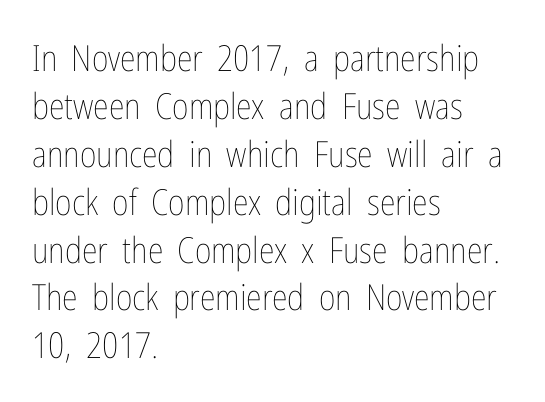
This is roman type, the default non-slanted kind. This sample is left-justified, so line endings fall wherever the words run out. Underlining? Definitely not there. Here the glyphs are tracked normally, forming tight word shapes. The leading is moderate, giving the passage an even texture. You could not count columns in this text — the font is proportionally spaced.
